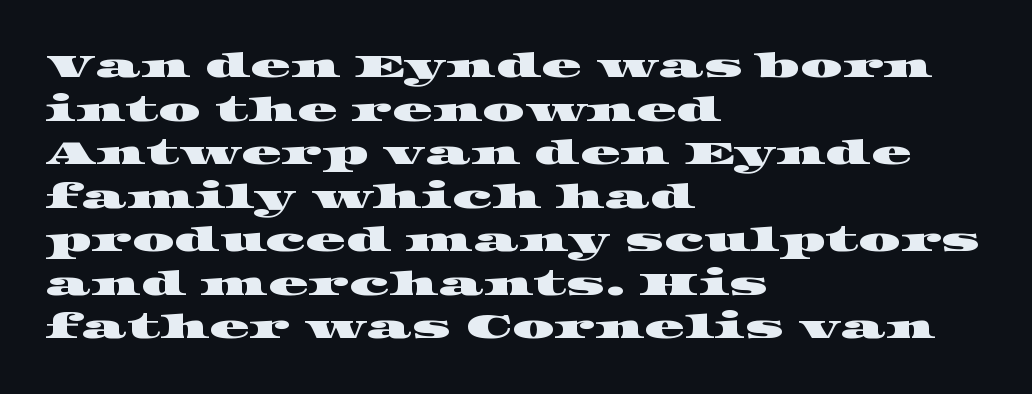
The image shows 33 px wide serif type; set left-aligned, normal line spacing (1.32x), normal letter spacing, not underlined; high stroke contrast and a large x-height.
